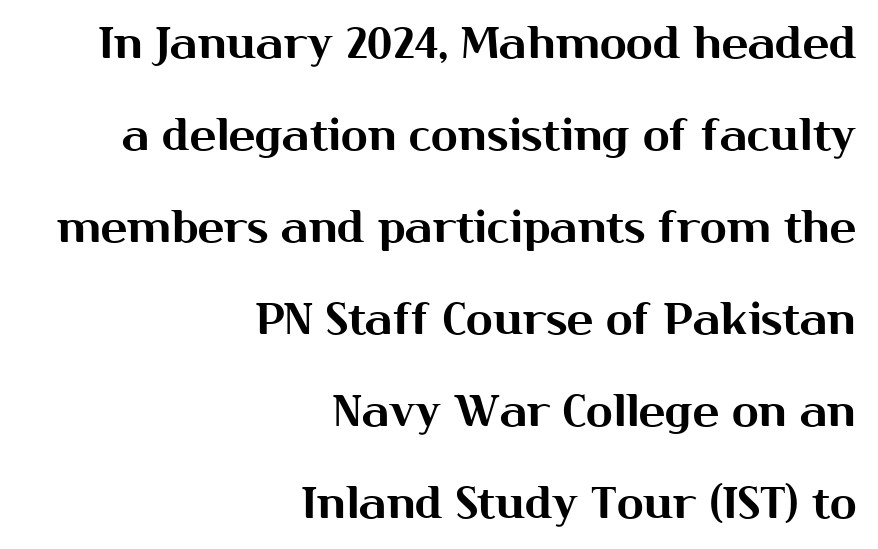
{"serif": "no", "italic": "no", "width": "normal", "stroke_contrast": "medium", "x_height": "medium", "monospaced": "no", "underline": "no", "align": "right", "line_spacing": "loose", "line_spacing_ratio": 2.09, "letter_spacing": "normal", "letter_spacing_em": 0.0, "glyph_px": 44}
